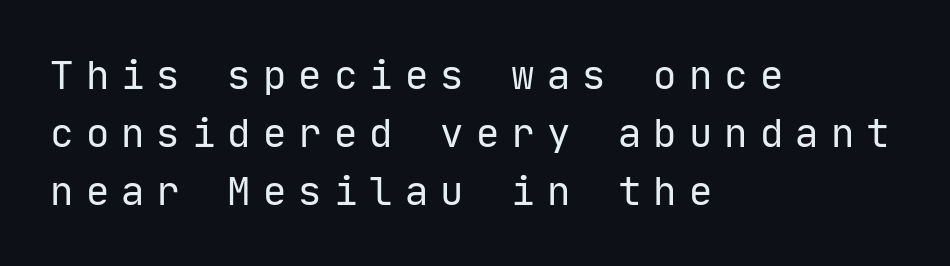
Q: Is the text bold? A: No.
Q: Is the text italic (slanted)? A: No, it is upright.
Q: Is the typeface a serif or a sans-serif typeface? A: Sans-serif.
Q: Is the text underlined? A: No.
Q: How is the paragraph aligned? A: Left-aligned.
Q: Is the spacing between letters normal or unusually wide? A: Unusually wide.
Q: Is the spacing between lines tight, normal or loose? A: Normal.
Q: Width (condensed, normal, or wide)? A: Normal.
Q: Stroke contrast? A: Low.
Q: x-height? A: Medium.
Q: Monospaced? A: Yes.
